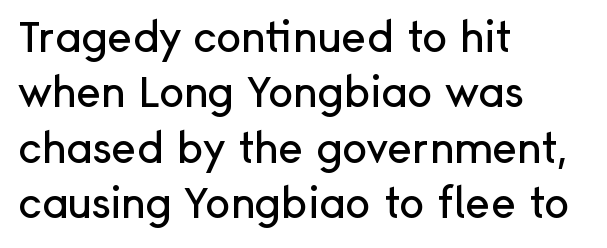
Q: Is the text italic (slanted)? A: No, it is upright.
Q: Is the typeface a serif or a sans-serif typeface? A: Sans-serif.
Q: Is the text underlined? A: No.
Q: How is the paragraph aligned? A: Left-aligned.
Q: Is the spacing between letters normal or unusually wide? A: Normal.
Q: Is the spacing between lines tight, normal or loose? A: Normal.
Q: Width (condensed, normal, or wide)? A: Normal.
Q: Stroke contrast? A: Low.
Q: x-height? A: Medium.
Q: Monospaced? A: No.
